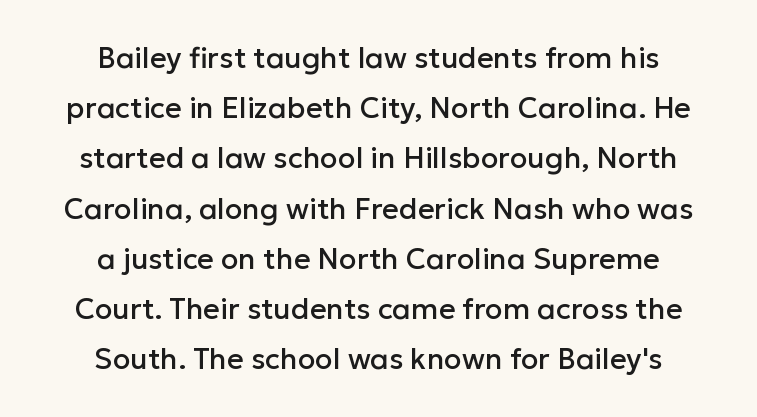
The image shows 29 px sans-serif type, upright; set centered, line spacing 1.73x, normal letter spacing, not underlined; low stroke contrast and a medium x-height.
